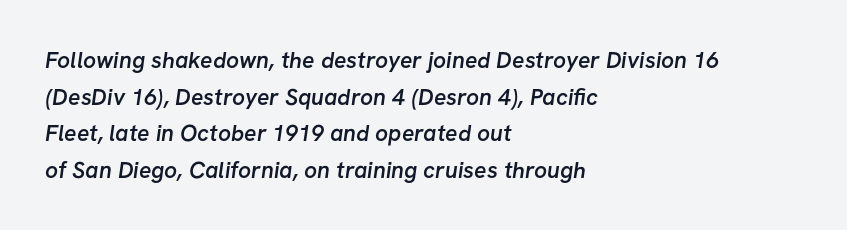
The image shows 23 px text type; set left-aligned, normal line spacing (1.59x), normal letter spacing, not underlined.
